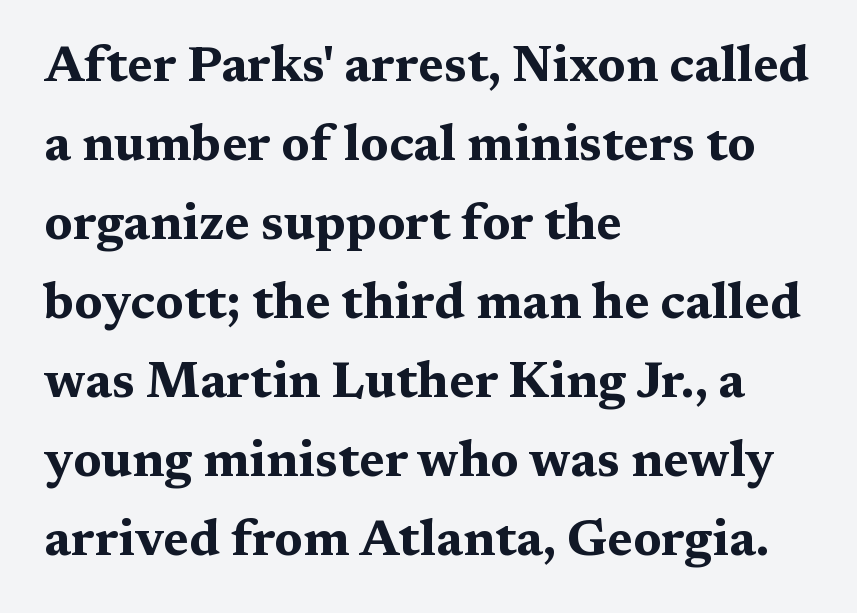
Q: Is the text bold? A: Yes.
Q: Is the text italic (slanted)? A: No, it is upright.
Q: Is the typeface a serif or a sans-serif typeface? A: Serif.
Q: Is the text underlined? A: No.
Q: How is the paragraph aligned? A: Left-aligned.
Q: Is the spacing between letters normal or unusually wide? A: Normal.
Q: Is the spacing between lines tight, normal or loose? A: Normal.
Q: Width (condensed, normal, or wide)? A: Wide.
Q: Stroke contrast? A: Medium.
Q: x-height? A: Medium.
Q: Monospaced? A: No.
